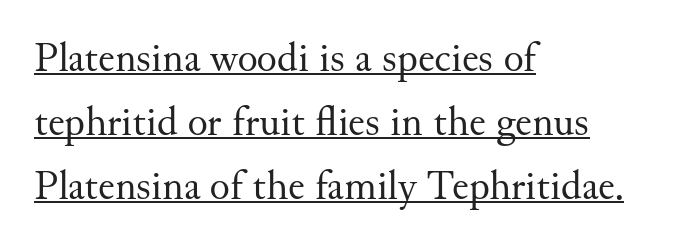
{"serif": "yes", "italic": "no", "bold": "no", "weight": "regular", "width": "normal", "stroke_contrast": "medium", "x_height": "small", "monospaced": "no", "underline": "yes", "align": "left", "line_spacing": "normal", "line_spacing_ratio": 1.52, "letter_spacing": "normal", "letter_spacing_em": 0.0, "glyph_px": 42}
